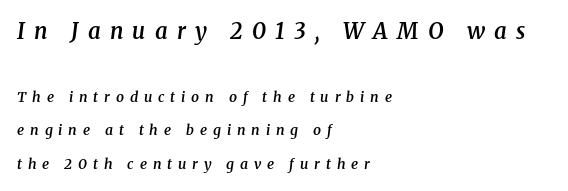
It's the slanting kind of type. Is the lower block the larger one? No — the upper block carries the bigger type. Horizontal bands of white between lines are thick stripes. Lines of text with bare space underneath. A student would call this left alignment; a typographer would say flush left, rag right. The letterforms stand isolated, each surrounded by extra space.
